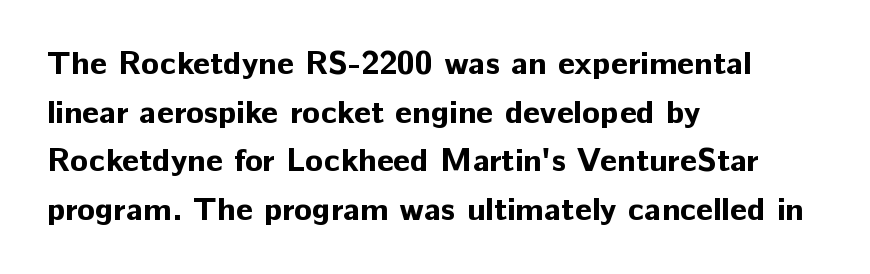
Note: no serifs on the glyphs. The letters stand straight up with perfectly vertical stems. Weight check: bold — yes, fully. The letters advance in unequal steps, a hallmark of proportional type.
